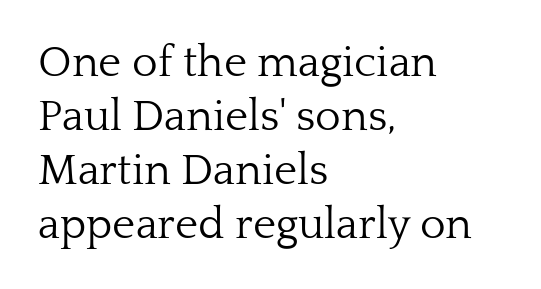
Q: Is the text bold? A: No.
Q: Is the text italic (slanted)? A: No, it is upright.
Q: Is the typeface a serif or a sans-serif typeface? A: Serif.
Q: Is the text underlined? A: No.
Q: How is the paragraph aligned? A: Left-aligned.
Q: Is the spacing between letters normal or unusually wide? A: Normal.
Q: Width (condensed, normal, or wide)? A: Normal.
Q: Stroke contrast? A: Low.
Q: x-height? A: Medium.
Q: Monospaced? A: No.
